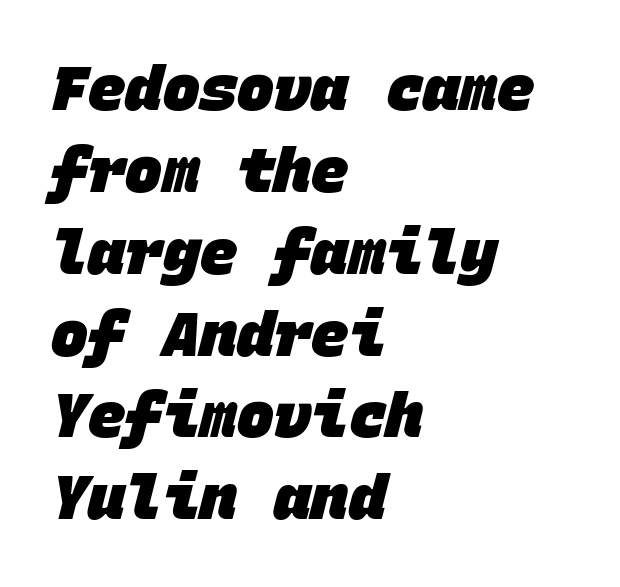
Q: Is the text bold? A: Yes.
Q: Is the typeface a serif or a sans-serif typeface? A: Sans-serif.
Q: Is the text underlined? A: No.
Q: How is the paragraph aligned? A: Left-aligned.
Q: Is the spacing between letters normal or unusually wide? A: Normal.
Q: Is the spacing between lines tight, normal or loose? A: Normal.
Q: Width (condensed, normal, or wide)? A: Normal.
Q: Stroke contrast? A: Low.
Q: x-height? A: Large.
Q: Monospaced? A: Yes.
